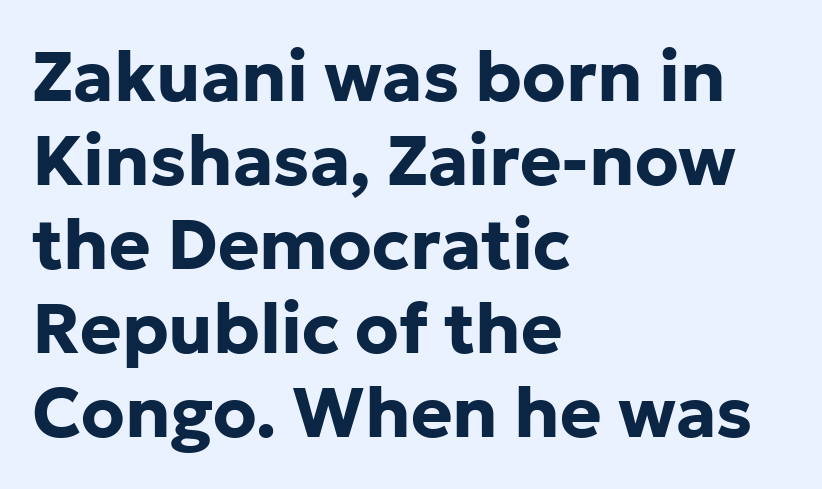
Q: Is the text bold? A: Yes.
Q: Is the text italic (slanted)? A: No, it is upright.
Q: Is the typeface a serif or a sans-serif typeface? A: Sans-serif.
Q: Is the text underlined? A: No.
Q: How is the paragraph aligned? A: Left-aligned.
Q: Is the spacing between letters normal or unusually wide? A: Normal.
Q: Width (condensed, normal, or wide)? A: Normal.
Q: Stroke contrast? A: Low.
Q: x-height? A: Medium.
Q: Monospaced? A: No.
